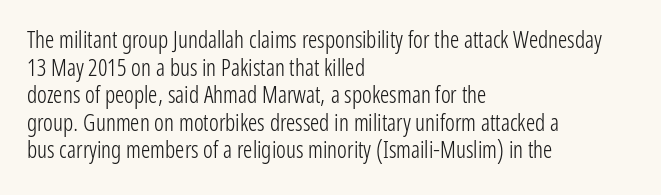
Q: Is the text bold? A: No.
Q: Is the text italic (slanted)? A: No, it is upright.
Q: Is the text underlined? A: No.
Q: How is the paragraph aligned? A: Left-aligned.
Q: Is the spacing between letters normal or unusually wide? A: Normal.
